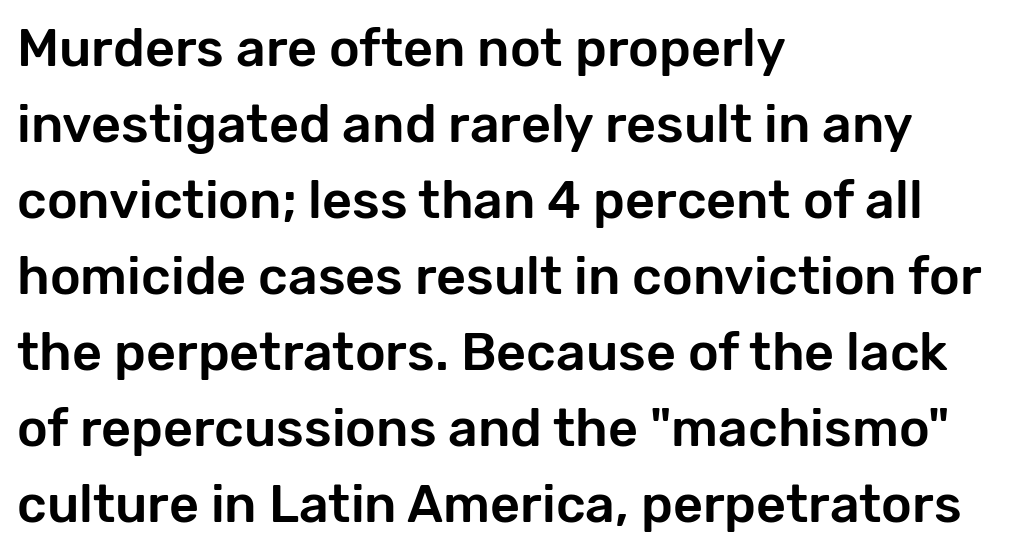
Q: Is the text italic (slanted)? A: No, it is upright.
Q: Is the typeface a serif or a sans-serif typeface? A: Sans-serif.
Q: Is the text underlined? A: No.
Q: How is the paragraph aligned? A: Left-aligned.
Q: Is the spacing between letters normal or unusually wide? A: Normal.
Q: Is the spacing between lines tight, normal or loose? A: Normal.
Q: Width (condensed, normal, or wide)? A: Normal.
Q: Stroke contrast? A: Low.
Q: x-height? A: Medium.
Q: Monospaced? A: No.
